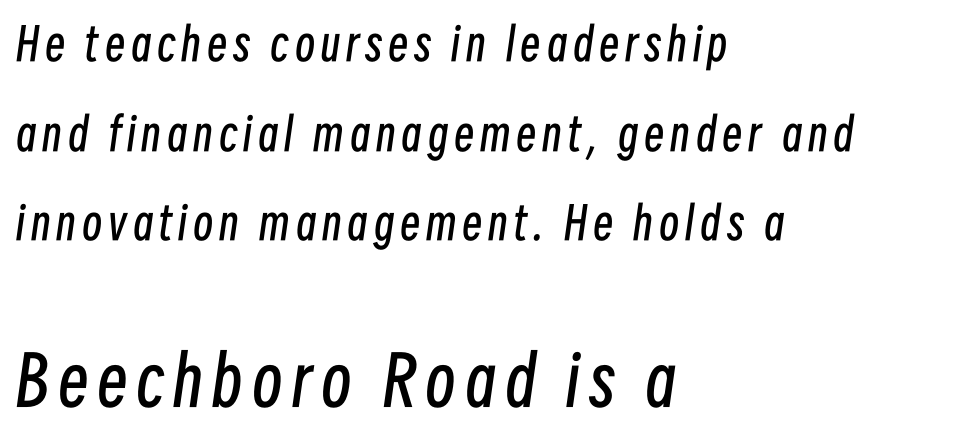
Q: Is the text bold? A: No.
Q: Is the text italic (slanted)? A: Yes, it leans right by about 8 degrees.
Q: Is the text underlined? A: No.
Q: How is the paragraph aligned? A: Left-aligned.
Q: Is the spacing between lines tight, normal or loose? A: Loose.
Q: Which block of text is set in a larger size, the first (top) or the second (bottom)? A: The second (bottom) one.
Q: Width (condensed, normal, or wide)? A: Condensed.
Q: Stroke contrast? A: Low.
Q: x-height? A: Medium.
Q: Monospaced? A: No.
